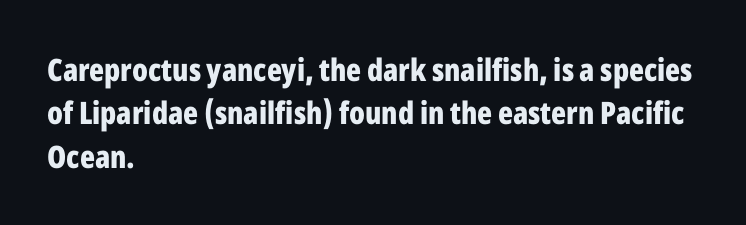
The image shows 31 px bold, condensed sans-serif type, upright; set left-aligned, normal line spacing (1.4x), normal letter spacing, not underlined; low stroke contrast and a medium x-height.
